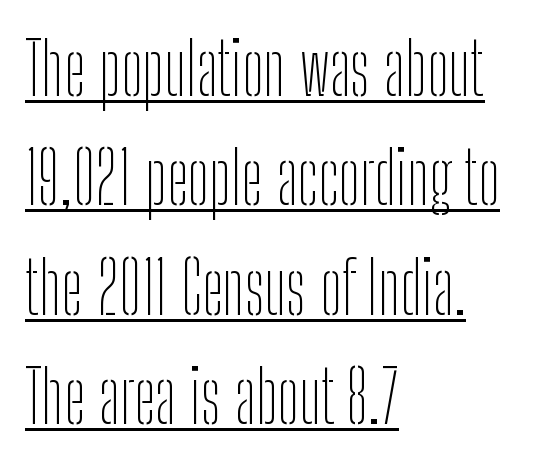
{"serif": "no", "italic": "no", "bold": "no", "weight": "thin", "width": "condensed", "stroke_contrast": "low", "x_height": "medium", "monospaced": "no", "underline": "yes", "align": "left", "line_spacing": "normal", "line_spacing_ratio": 1.52, "letter_spacing": "normal", "letter_spacing_em": 0.0, "glyph_px": 72}
